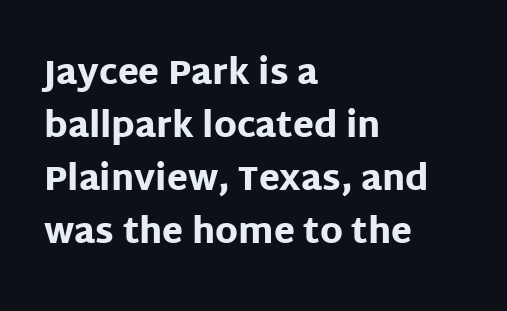
The image shows 34 px heavy sans-serif type, upright; set left-aligned, normal line spacing (1.56x), normal letter spacing, not underlined; low stroke contrast and a large x-height.
